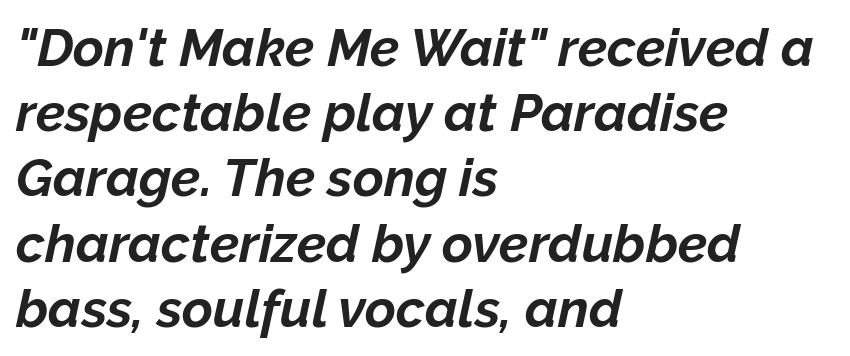
The image shows 53 px bold type, italic (leaning right); set left-aligned, line spacing 1.23x, normal letter spacing, not underlined; low stroke contrast and a medium x-height.
